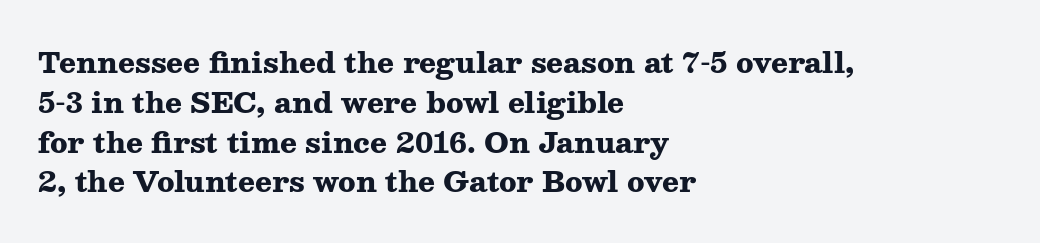
Q: Is the text bold? A: Yes.
Q: Is the text italic (slanted)? A: No, it is upright.
Q: Is the typeface a serif or a sans-serif typeface? A: Serif.
Q: Is the text underlined? A: No.
Q: How is the paragraph aligned? A: Left-aligned.
Q: Is the spacing between letters normal or unusually wide? A: Normal.
Q: Is the spacing between lines tight, normal or loose? A: Normal.
Q: Width (condensed, normal, or wide)? A: Wide.
Q: Stroke contrast? A: Medium.
Q: x-height? A: Medium.
Q: Monospaced? A: No.
